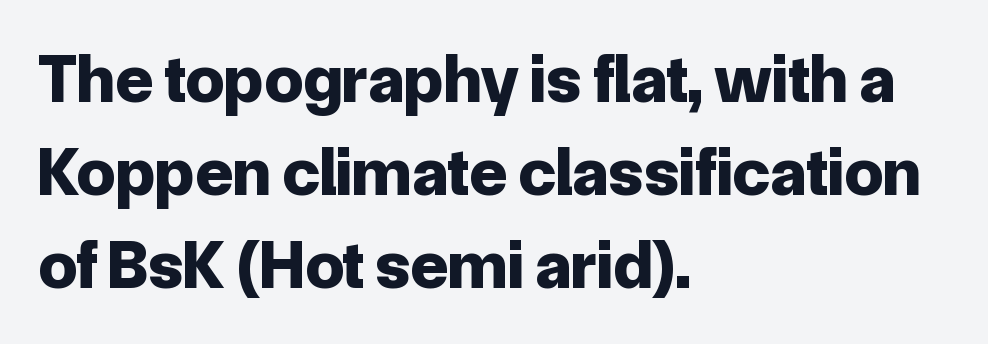
{"serif": "no", "italic": "no", "bold": "yes", "weight": "bold", "width": "normal", "stroke_contrast": "low", "x_height": "medium", "monospaced": "no", "underline": "no", "align": "left", "line_spacing": "normal", "line_spacing_ratio": 1.35, "letter_spacing": "normal", "letter_spacing_em": 0.0, "glyph_px": 69}
